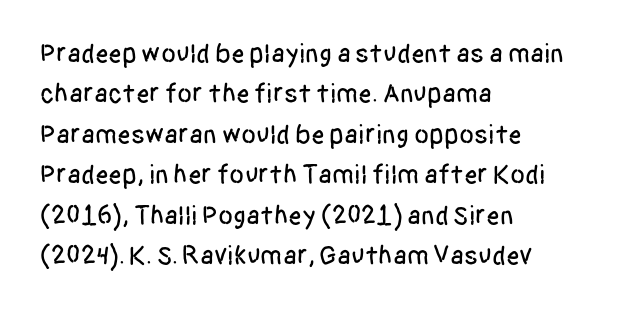
Q: Is the text italic (slanted)? A: No, it is upright.
Q: Is the text underlined? A: No.
Q: How is the paragraph aligned? A: Left-aligned.
Q: Is the spacing between letters normal or unusually wide? A: Normal.
Q: Is the spacing between lines tight, normal or loose? A: Normal.
